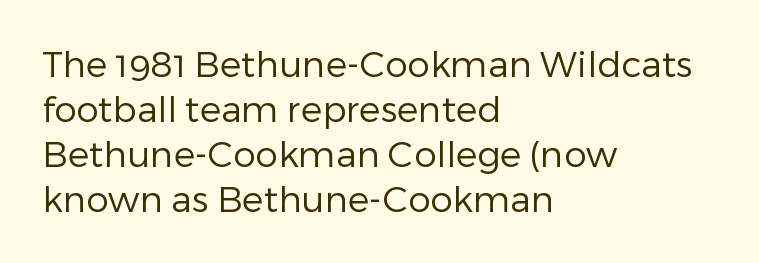
Left-aligned paragraph, ragged on the right. The space between consecutive lines is moderate. Upright lettering throughout. Words appear dense and cohesive because spacing is normal. Nope, no serifs anywhere on these letters.
